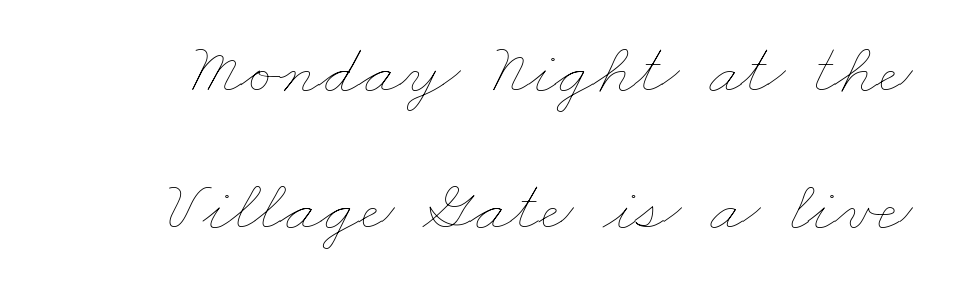
{"bold": "no", "weight": "thin", "width": "wide", "stroke_contrast": "low", "x_height": "small", "monospaced": "no", "underline": "no", "line_spacing_ratio": 1.88, "letter_spacing": "normal", "letter_spacing_em": 0.0, "glyph_px": 73}
